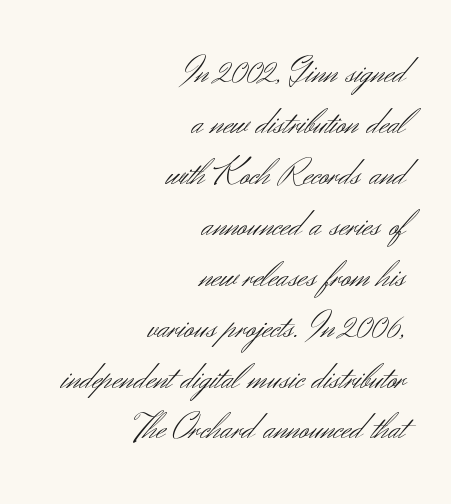
The image shows 38 px light sans-serif type; set right-aligned, normal line spacing (1.34x), normal letter spacing, not underlined; medium stroke contrast and a small x-height.
